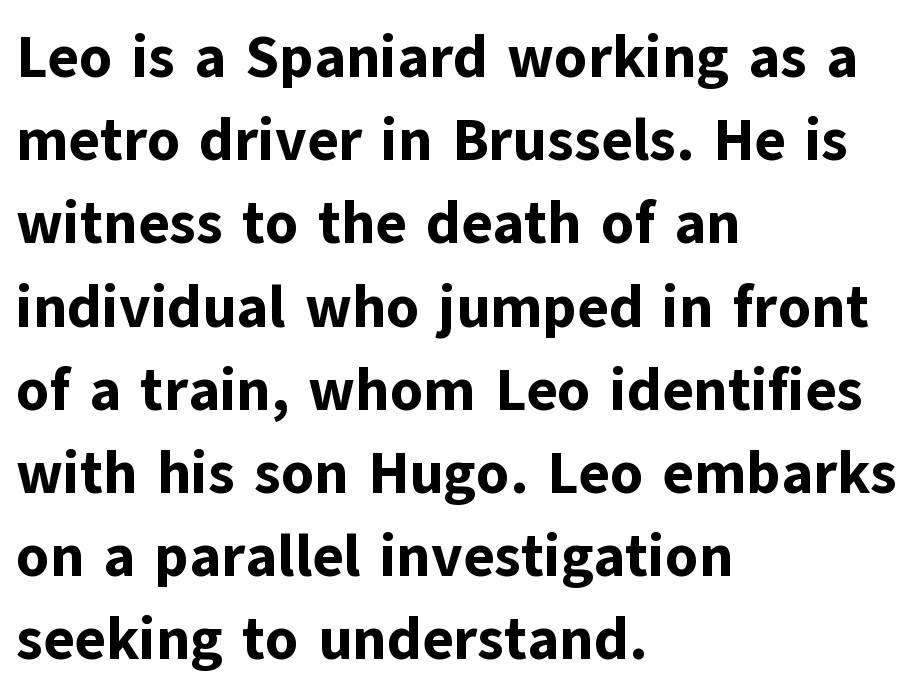
The image shows 59 px bold sans-serif type, upright; set left-aligned, normal line spacing (1.41x), normal letter spacing, not underlined; low stroke contrast and a medium x-height.
